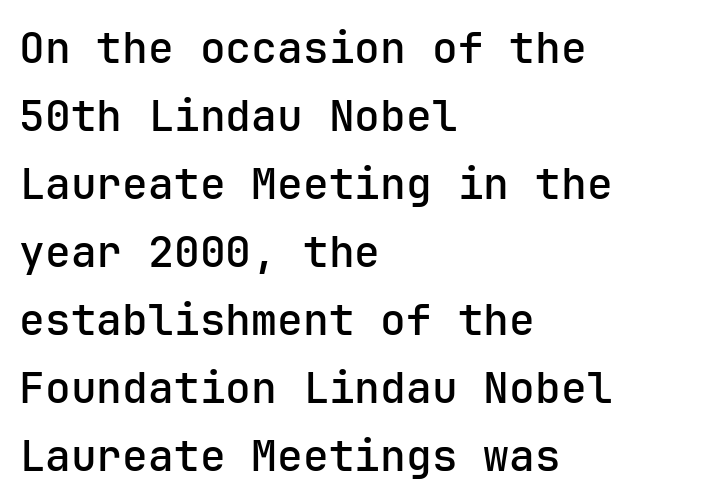
Tracking here is standard; glyphs follow each other at the usual distance. The lettering holds an erect, upright posture throughout. The rendering anchors every line to the left-hand side. Leading: standard. The characters look somewhat weighty, a semibold short of true bold. This is sans-serif lettering, the kind often seen on screens and signage.
